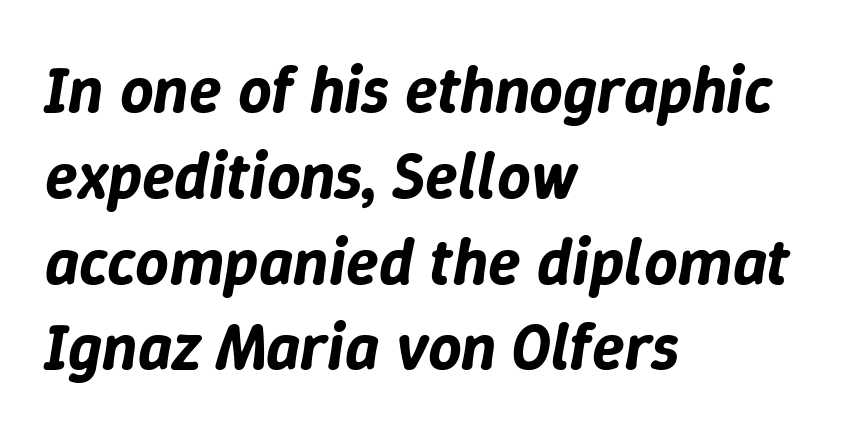
The image shows 66 px text type, italic (leaning right); set left-aligned, normal line spacing (1.3x), normal letter spacing, not underlined; low stroke contrast and a medium x-height.
